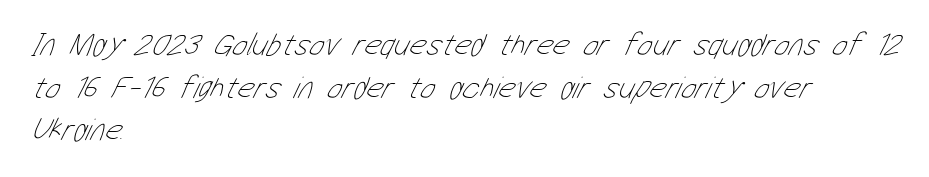
The image shows 32 px thin, condensed type; set left-aligned, normal line spacing (1.33x), normal letter spacing, not underlined; low stroke contrast and a medium x-height.
